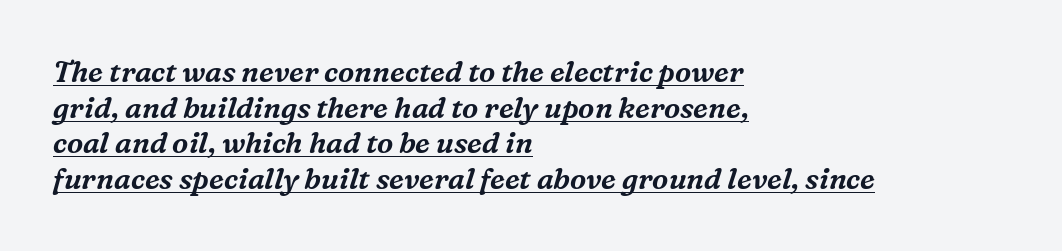
The image shows 29 px serif type, italic (leaning right); set left-aligned, line spacing 1.23x, normal letter spacing, underlined; medium stroke contrast and a medium x-height.
